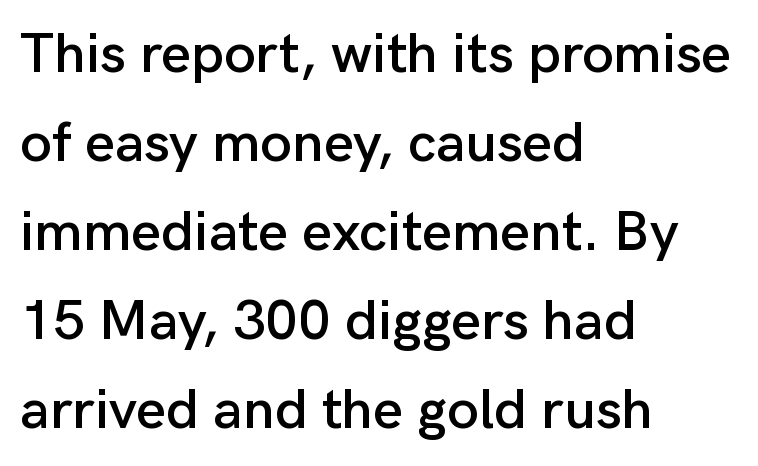
{"serif": "no", "italic": "no", "width": "normal", "stroke_contrast": "low", "x_height": "medium", "monospaced": "no", "underline": "no", "align": "left", "line_spacing": "normal", "line_spacing_ratio": 1.56, "letter_spacing": "normal", "letter_spacing_em": 0.0, "glyph_px": 57}
